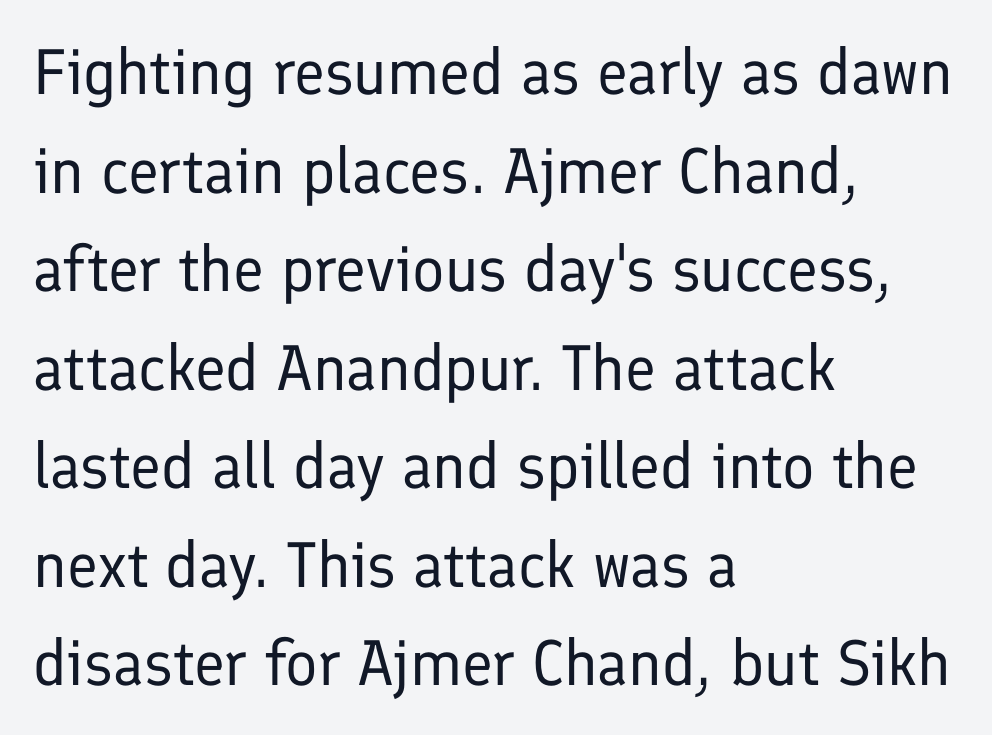
{"serif": "no", "italic": "no", "bold": "no", "weight": "regular", "width": "normal", "stroke_contrast": "low", "x_height": "medium", "monospaced": "no", "underline": "no", "align": "left", "line_spacing": "normal", "line_spacing_ratio": 1.54, "letter_spacing": "normal", "letter_spacing_em": 0.0, "glyph_px": 64}
